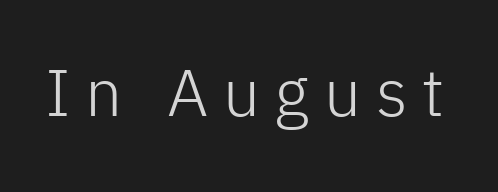
{"serif": "no", "italic": "no", "bold": "no", "weight": "light", "width": "normal", "stroke_contrast": "low", "x_height": "medium", "monospaced": "no", "underline": "no", "letter_spacing": "wide", "letter_spacing_em": 0.22, "glyph_px": 66}
